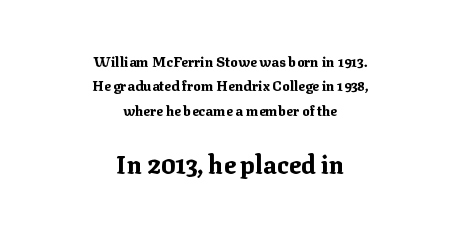
I'd describe the lettering as bold — thick and assertive. A student would call this center alignment; a typographer would say set centered. The specimen omits any rule beneath the text block's lines. If you drew a line through each stem, it would be perfectly vertical. Of the two passages, the one underneath uses the larger point size.
